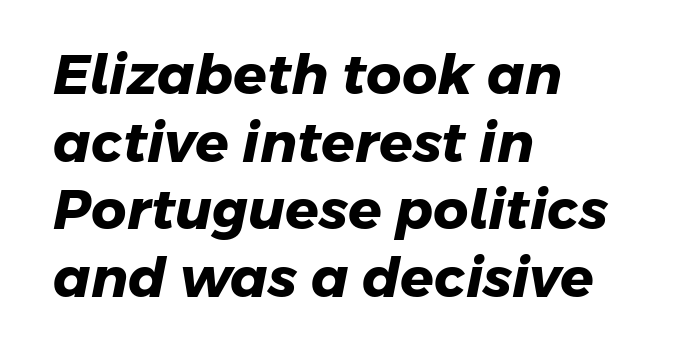
Compared with typical body copy, the letter spacing here is the same. A student would call this left alignment; a typographer would say flush left, rag right. The face used here is a sans, in the tradition of grotesques and geometrics. Compared with an ordinary text face, these strokes are far heavier — a full bold.
